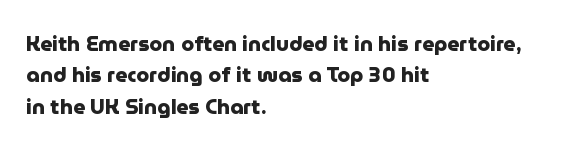
{"italic": "no", "bold": "yes", "underline": "no", "align": "left", "line_spacing": "normal", "line_spacing_ratio": 1.49, "letter_spacing": "normal", "letter_spacing_em": 0.0, "glyph_px": 21}
